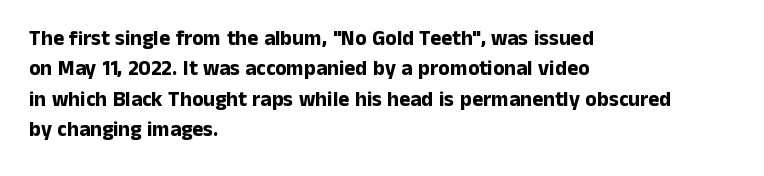
{"italic": "no", "bold": "yes", "underline": "no", "align": "left", "line_spacing": "normal", "line_spacing_ratio": 1.45, "letter_spacing": "normal", "letter_spacing_em": 0.0, "glyph_px": 21}
